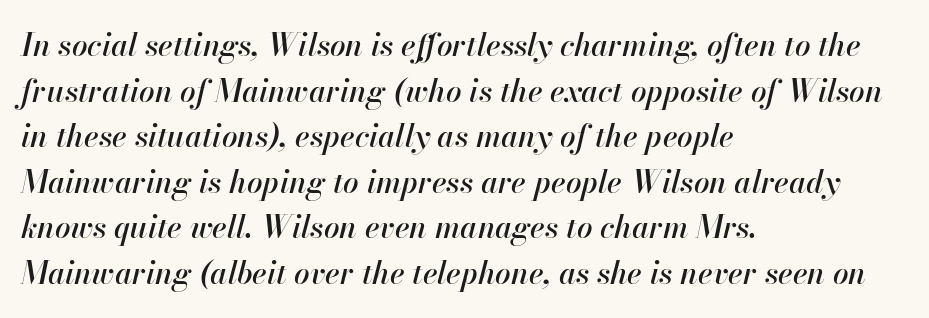
The image shows 31 px text type, italic (leaning right); set left-aligned, normal line spacing (1.47x), normal letter spacing, not underlined; high stroke contrast and a small x-height.
